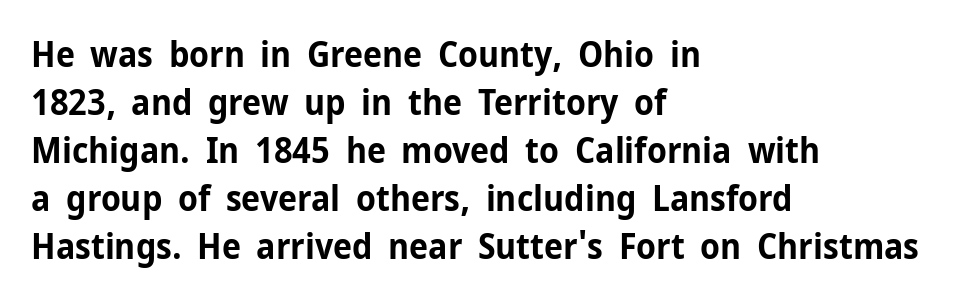
Q: Is the text bold? A: Yes.
Q: Is the text italic (slanted)? A: No, it is upright.
Q: Is the typeface a serif or a sans-serif typeface? A: Sans-serif.
Q: Is the text underlined? A: No.
Q: How is the paragraph aligned? A: Left-aligned.
Q: Is the spacing between letters normal or unusually wide? A: Normal.
Q: Is the spacing between lines tight, normal or loose? A: Normal.
Q: Width (condensed, normal, or wide)? A: Normal.
Q: Stroke contrast? A: Low.
Q: x-height? A: Medium.
Q: Monospaced? A: No.
